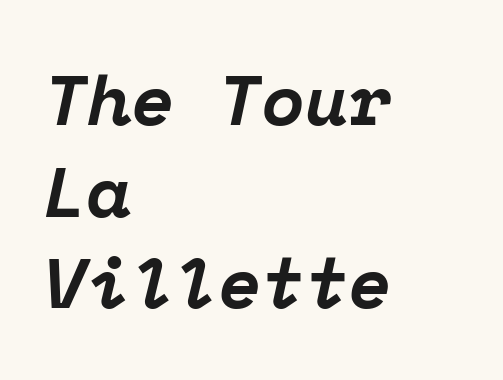
{"serif": "yes", "italic": "yes", "lean": "right", "slant_degrees": 12, "bold": "yes", "weight": "bold", "width": "normal", "stroke_contrast": "low", "x_height": "medium", "monospaced": "yes", "underline": "no", "align": "left", "line_spacing": "normal", "line_spacing_ratio": 1.29, "letter_spacing": "normal", "letter_spacing_em": 0.0, "glyph_px": 71}
